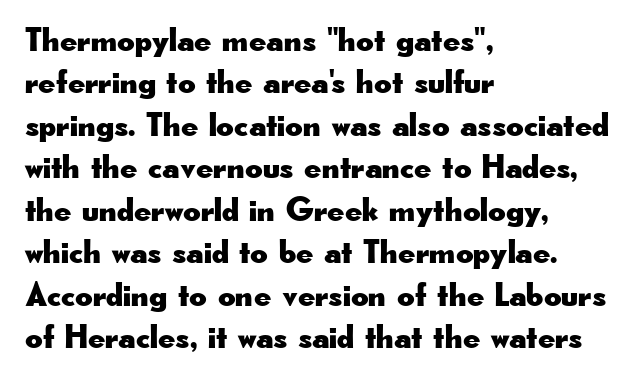
{"serif": "no", "italic": "no", "width": "wide", "stroke_contrast": "low", "x_height": "small", "monospaced": "no", "underline": "no", "align": "left", "line_spacing": "normal", "line_spacing_ratio": 1.25, "letter_spacing": "normal", "letter_spacing_em": 0.0, "glyph_px": 34}
